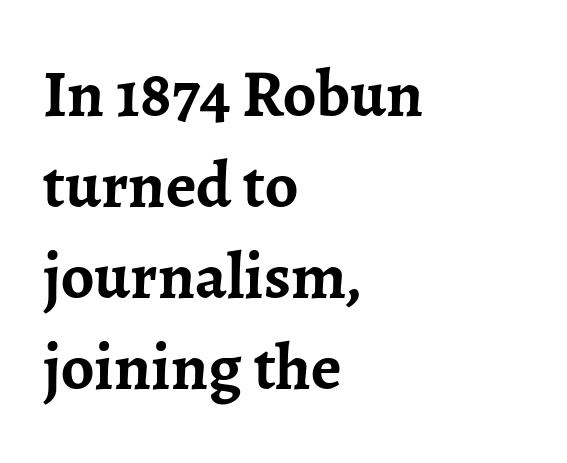
The image shows 66 px semibold serif type, upright; set left-aligned, normal line spacing (1.38x), normal letter spacing, not underlined; low stroke contrast and a medium x-height.
